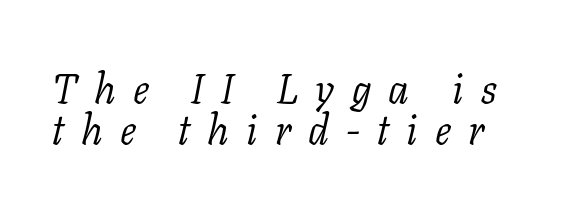
The typography opts for an oblique posture over an upright one. You could barely slide anything between these rows. Is this a sans? No — the strokes have serifs. This sample has the flowing, uneven cadence of proportional lettering. Nothing heavy about these letters — not bold at all.
